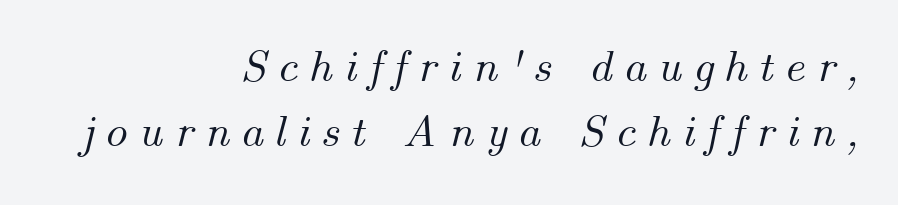
The image shows 46 px text type, italic (leaning right); set right-aligned, normal line spacing (1.42x), unusually wide letter spacing (+0.23 em), not underlined; medium stroke contrast and a small x-height.
